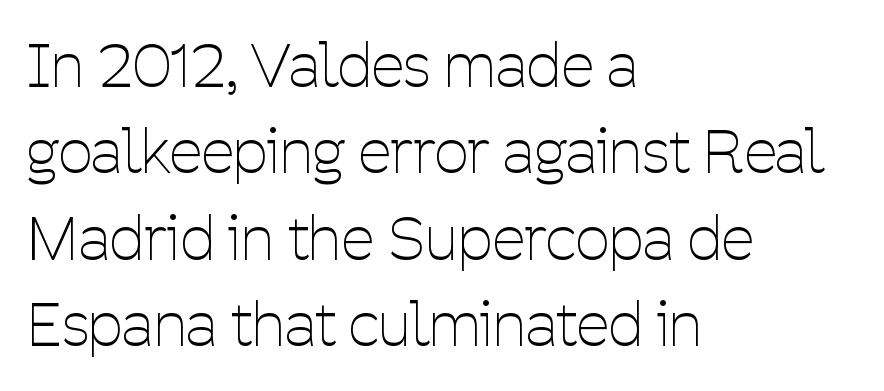
The image shows 60 px thin, condensed sans-serif type, upright; set left-aligned, normal line spacing (1.44x), normal letter spacing, not underlined; low stroke contrast and a medium x-height.
